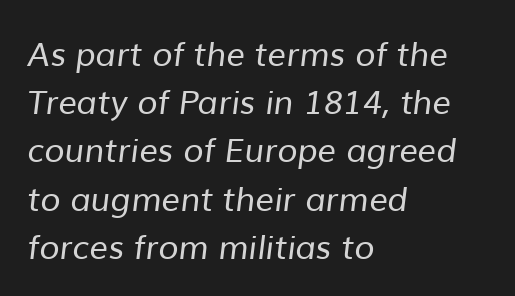
Looks like regular typesetting: each glyph gets only the width it needs. Teacher's note: observe the even left margin — that is flush-left alignment. Rows of type keep a routine distance in the vertical direction. Observe the absence of serifs on each vertical stroke in this sample. Lines of text with bare space underneath. A quiet, ordinary-to-light weight characterises the typeface.
